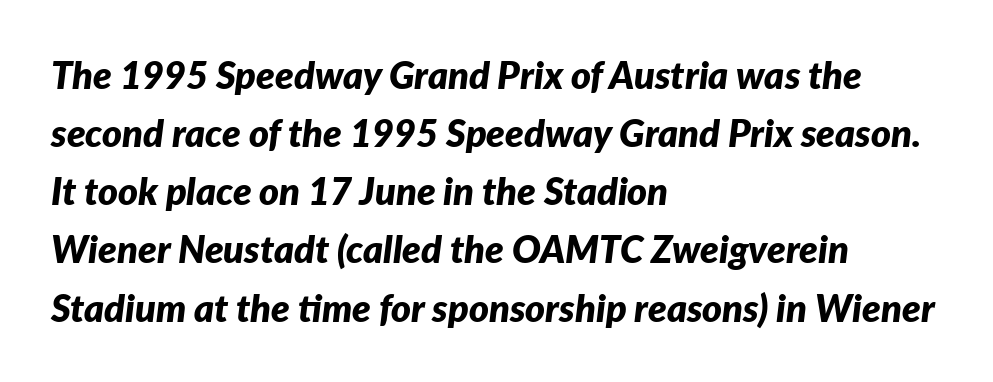
Slanted lettering throughout. Character widths vary here, with narrow letters taking less room than wide ones. Interline gaps are of average width in this sample. This sample is left-justified, so line endings fall wherever the words run out. Tracking value appears to be zero — textbook default spacing. The glyphs are unaccompanied by any horizontal stroke below them.
